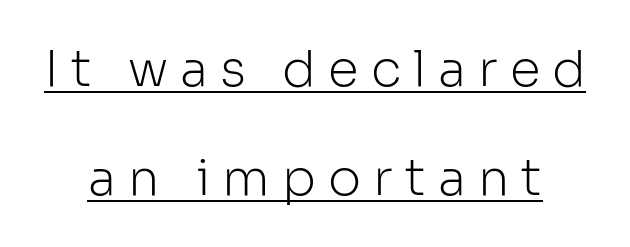
Q: Is the text bold? A: No.
Q: Is the text italic (slanted)? A: No, it is upright.
Q: Is the typeface a serif or a sans-serif typeface? A: Sans-serif.
Q: Is the text underlined? A: Yes.
Q: Is the spacing between letters normal or unusually wide? A: Unusually wide.
Q: Is the spacing between lines tight, normal or loose? A: Loose.
Q: Width (condensed, normal, or wide)? A: Normal.
Q: Stroke contrast? A: Low.
Q: x-height? A: Medium.
Q: Monospaced? A: No.
